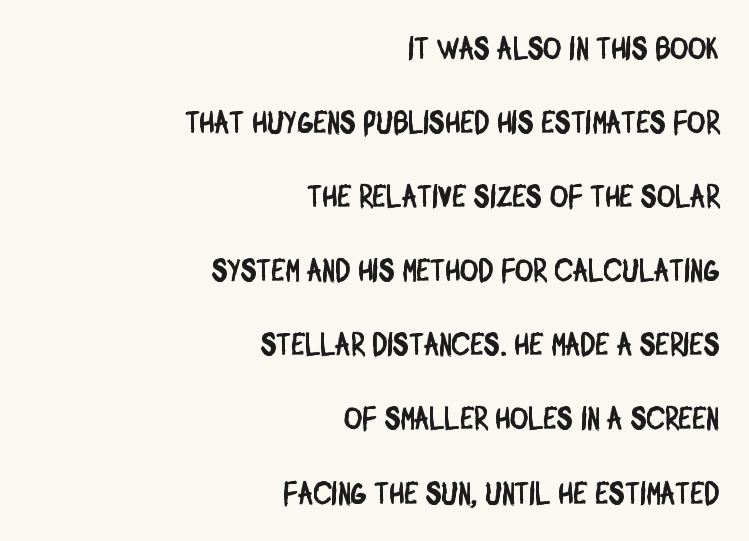
{"serif": "no", "width": "condensed", "stroke_contrast": "low", "x_height": "large", "monospaced": "no", "underline": "no", "align": "right", "line_spacing": "loose", "line_spacing_ratio": 2.39, "letter_spacing": "normal", "letter_spacing_em": 0.0, "glyph_px": 31}
